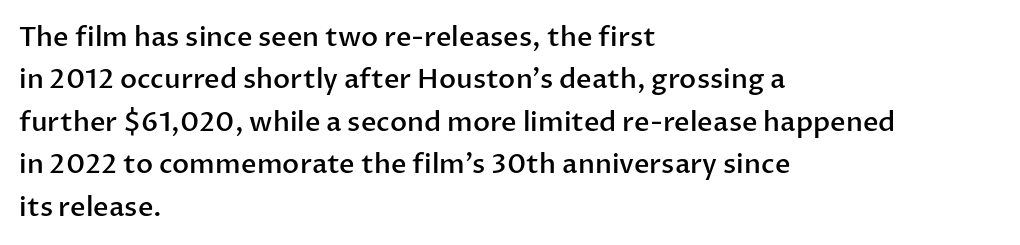
{"italic": "no", "bold": "semi", "underline": "no", "align": "left", "line_spacing": "normal", "line_spacing_ratio": 1.57, "letter_spacing": "normal", "letter_spacing_em": 0.0, "glyph_px": 27}
